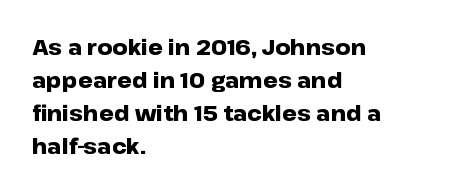
The image shows 21 px bold type, upright; set left-aligned, normal line spacing (1.57x), normal letter spacing, not underlined.
